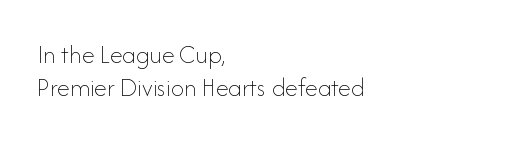
Q: Is the text bold? A: No.
Q: Is the text italic (slanted)? A: No, it is upright.
Q: Is the text underlined? A: No.
Q: How is the paragraph aligned? A: Left-aligned.
Q: Is the spacing between letters normal or unusually wide? A: Normal.
Q: Is the spacing between lines tight, normal or loose? A: Normal.
